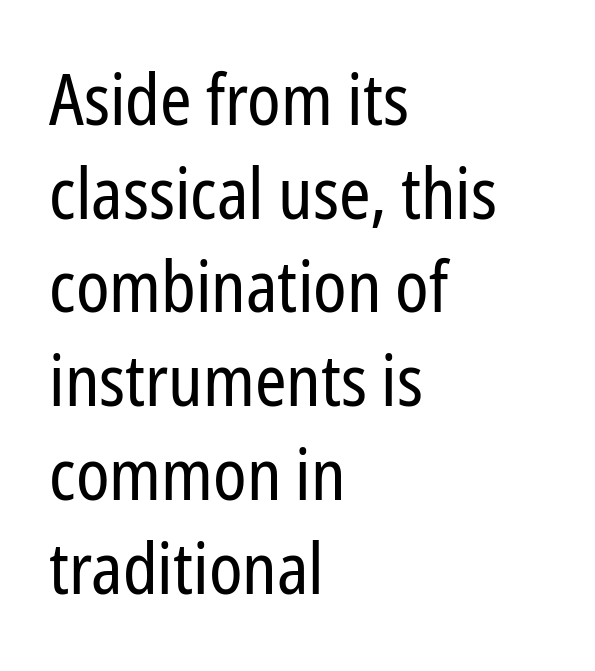
The image shows 71 px regular-weight, condensed sans-serif type, upright; set left-aligned, normal line spacing (1.32x), normal letter spacing, not underlined; low stroke contrast and a medium x-height.
